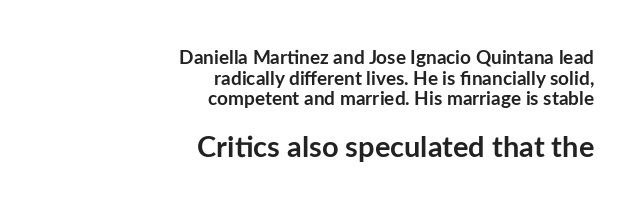
Posture: upright roman. Check under the words: just untouched page. Varying glyph widths throughout — classic text-font behaviour. What's the leading like? Squeezed, with rows nearly overlapping.
